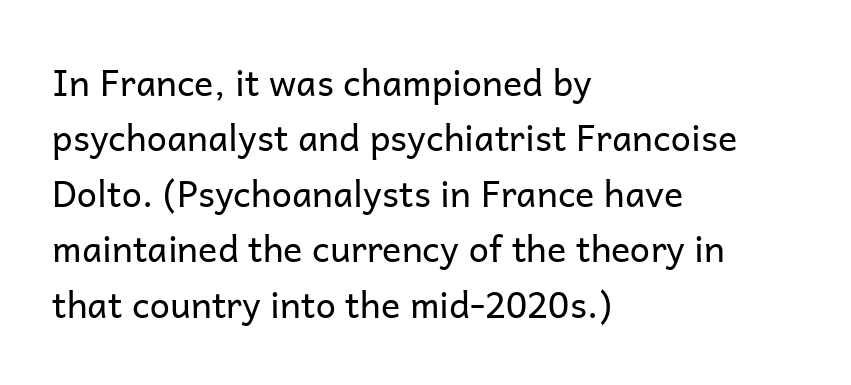
{"serif": "no", "italic": "no", "bold": "no", "weight": "regular", "width": "normal", "stroke_contrast": "low", "x_height": "medium", "monospaced": "no", "underline": "no", "align": "left", "line_spacing": "normal", "line_spacing_ratio": 1.54, "letter_spacing": "normal", "letter_spacing_em": 0.0, "glyph_px": 36}
